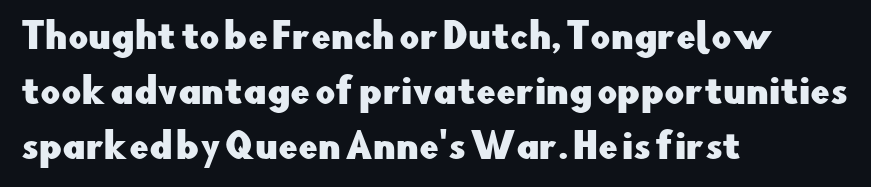
The image shows 35 px sans-serif type, upright; set left-aligned, normal line spacing (1.57x), normal letter spacing, not underlined; low stroke contrast and a small x-height.
